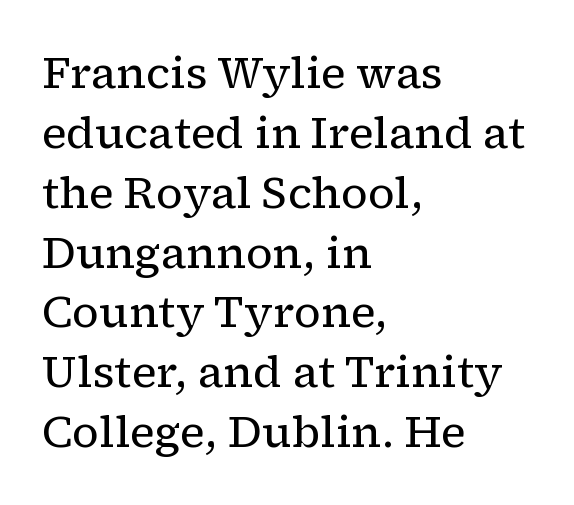
Each letter keeps its own natural width here, so spacing adapts to shape. The letters carry serifs — small finishing strokes at the ends of their stems. The strokes are not fattened; the text isn't bold. Words appear dense and cohesive because spacing is normal.
